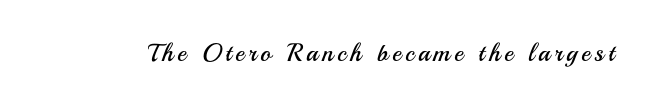
Q: Is the text bold? A: No.
Q: Is the text italic (slanted)? A: Yes.
Q: Is the text underlined? A: No.
